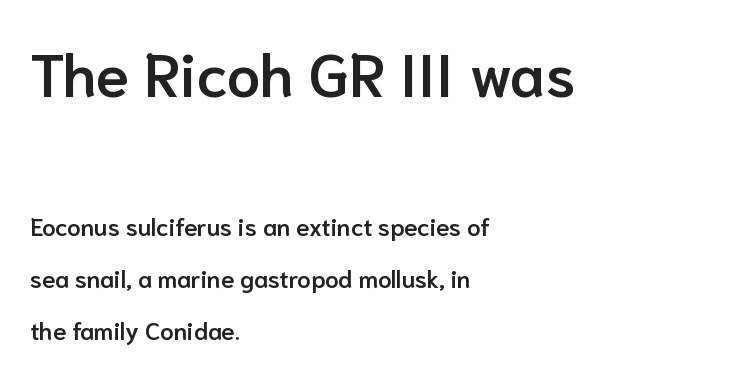
Q: Is the text bold? A: Semi-bold.
Q: Is the text italic (slanted)? A: No, it is upright.
Q: Is the typeface a serif or a sans-serif typeface? A: Sans-serif.
Q: Is the text underlined? A: No.
Q: How is the paragraph aligned? A: Left-aligned.
Q: Is the spacing between letters normal or unusually wide? A: Normal.
Q: Is the spacing between lines tight, normal or loose? A: Loose.
Q: Which block of text is set in a larger size, the first (top) or the second (bottom)? A: The first (top) one.
Q: Width (condensed, normal, or wide)? A: Normal.
Q: Stroke contrast? A: Low.
Q: x-height? A: Medium.
Q: Monospaced? A: No.
